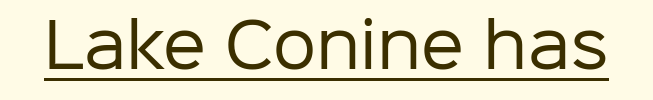
Q: Is the text bold? A: No.
Q: Is the text italic (slanted)? A: No, it is upright.
Q: Is the typeface a serif or a sans-serif typeface? A: Sans-serif.
Q: Is the text underlined? A: Yes.
Q: Is the spacing between letters normal or unusually wide? A: Normal.
Q: Width (condensed, normal, or wide)? A: Normal.
Q: Stroke contrast? A: Low.
Q: x-height? A: Medium.
Q: Monospaced? A: No.
